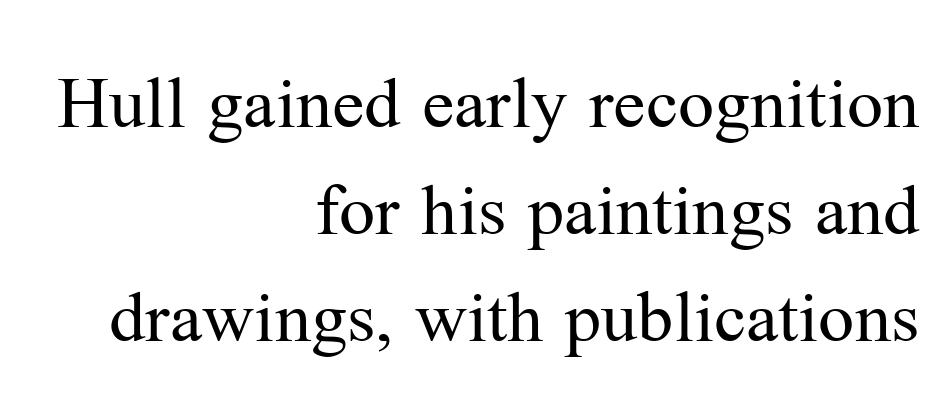
The image shows 80 px regular-weight serif type, upright; set right-aligned, normal line spacing (1.34x), normal letter spacing, not underlined; medium stroke contrast and a medium x-height.
